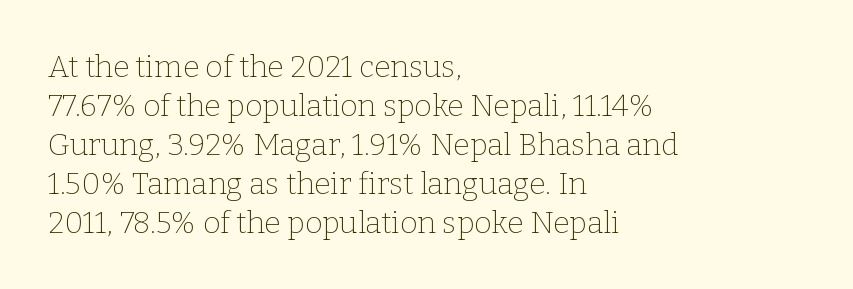
I'd call this a serif setting — the letters wear small feet. Think of a printed novel: that variable character pitch is what you see here. Notice how the passage keeps a crisp vertical edge on the left only. Beneath every word, the page is bare. Quick note: interline space is typical. This sample uses plain, unmodified letter spacing.
